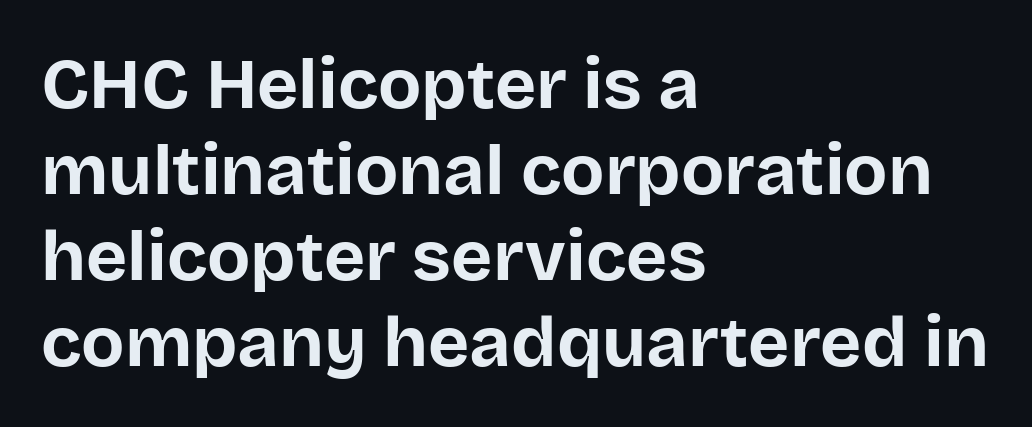
This is heavy type, rendered in bold. The gap between lines stays unmarked. The rendering shows plain stroke endings on the letterforms — a sans-serif design. Proportional: the letters do not fall into vertical columns. The axis of the letterforms is exactly vertical.
